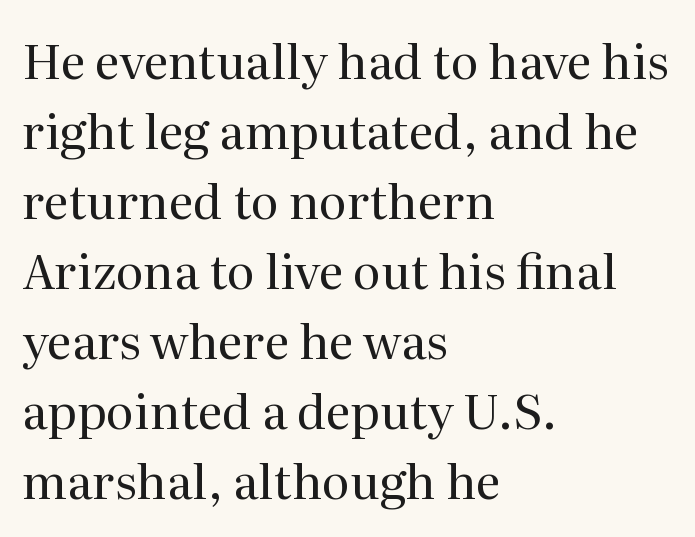
The image shows 48 px regular-weight serif type, upright; set left-aligned, normal line spacing (1.46x), normal letter spacing, not underlined; medium stroke contrast and a medium x-height.
